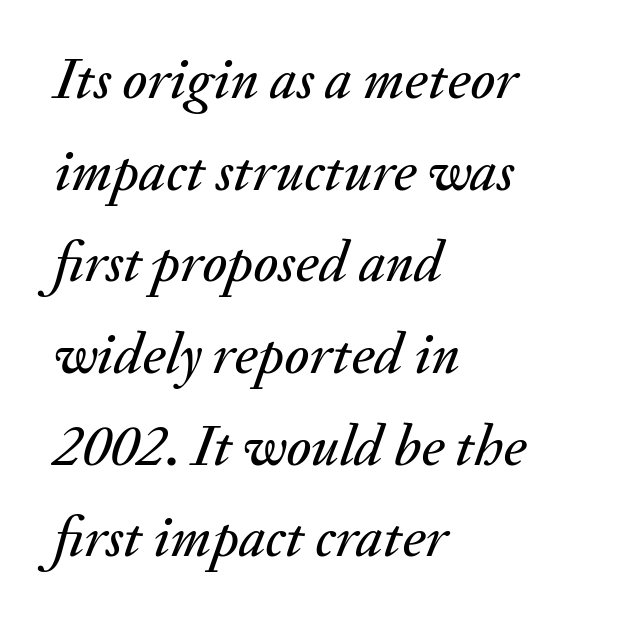
{"italic": "yes", "lean": "right", "slant_degrees": 20, "width": "normal", "stroke_contrast": "medium", "x_height": "small", "monospaced": "no", "underline": "no", "align": "left", "line_spacing": "normal", "line_spacing_ratio": 1.58, "letter_spacing": "normal", "letter_spacing_em": 0.0, "glyph_px": 58}
